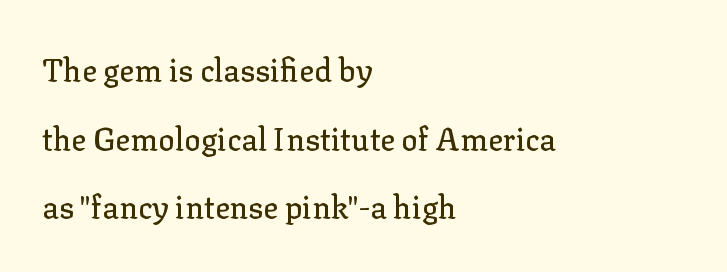
Q: Is the text italic (slanted)? A: No, it is upright.
Q: Is the typeface a serif or a sans-serif typeface? A: Serif.
Q: Is the text underlined? A: No.
Q: How is the paragraph aligned? A: Left-aligned.
Q: Is the spacing between letters normal or unusually wide? A: Normal.
Q: Is the spacing between lines tight, normal or loose? A: Loose.
Q: Width (condensed, normal, or wide)? A: Normal.
Q: Stroke contrast? A: Low.
Q: x-height? A: Medium.
Q: Monospaced? A: No.
